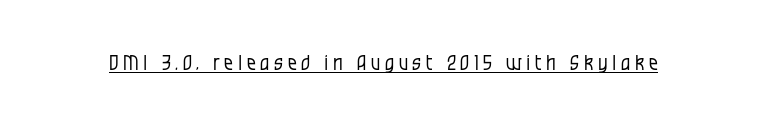
The image shows 20 px text type, upright; set unusually wide letter spacing (+0.23 em), underlined.
